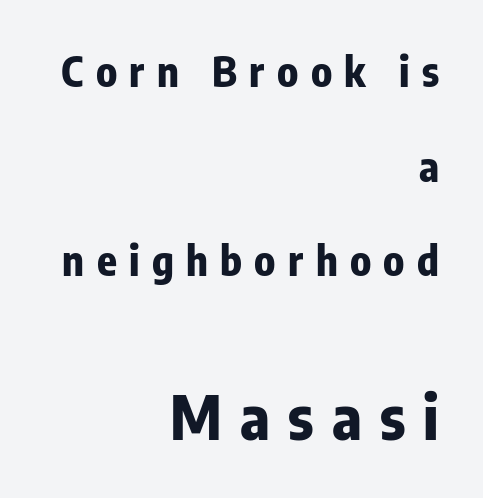
The image shows 61 px bold, condensed sans-serif type, upright; set right-aligned, loose line spacing (2.31x), unusually wide letter spacing (+0.3 em), not underlined; the second (bottom) block is 1.49x larger; low stroke contrast and a medium x-height.
